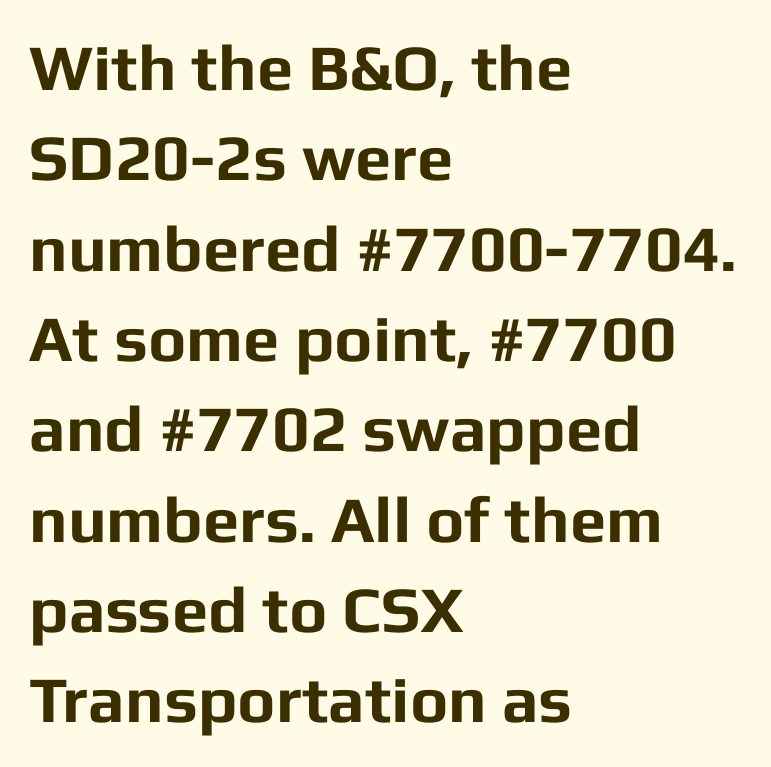
Q: Is the text bold? A: Yes.
Q: Is the text italic (slanted)? A: No, it is upright.
Q: Is the typeface a serif or a sans-serif typeface? A: Sans-serif.
Q: Is the text underlined? A: No.
Q: How is the paragraph aligned? A: Left-aligned.
Q: Is the spacing between letters normal or unusually wide? A: Normal.
Q: Is the spacing between lines tight, normal or loose? A: Normal.
Q: Width (condensed, normal, or wide)? A: Normal.
Q: Stroke contrast? A: Low.
Q: x-height? A: Medium.
Q: Monospaced? A: No.
